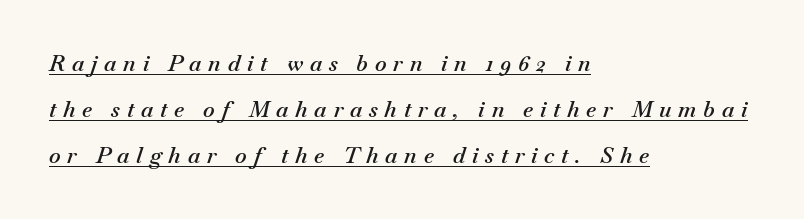
Each word looks stretched out because of the extra space between its letters. A fair bit of extra ink — the face is semibold, not bold. Underline: present. This is oblique type, the kind used for emphasis or titles. Notice the wide empty band between every row — that's loose leading. The setting favours the left margin, as ordinary paragraphs usually do.
